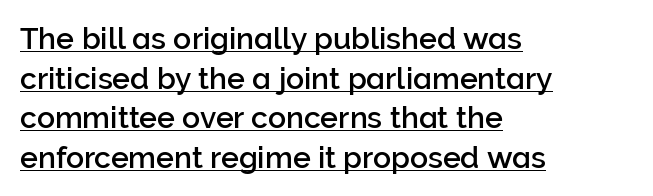
{"serif": "no", "italic": "no", "width": "normal", "stroke_contrast": "low", "x_height": "medium", "monospaced": "no", "underline": "yes", "align": "left", "line_spacing": "normal", "line_spacing_ratio": 1.32, "letter_spacing": "normal", "letter_spacing_em": 0.0, "glyph_px": 30}
